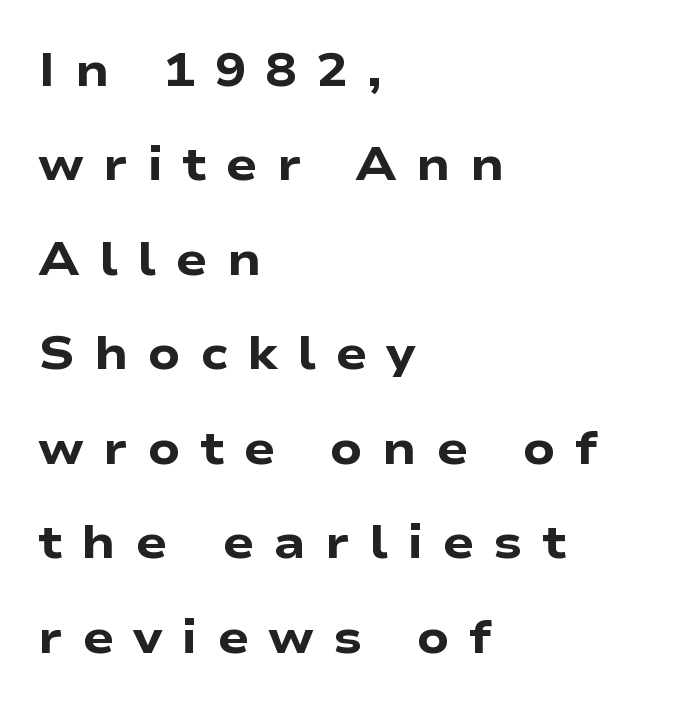
{"serif": "no", "italic": "no", "bold": "yes", "weight": "heavy", "width": "wide", "stroke_contrast": "low", "x_height": "medium", "monospaced": "no", "underline": "no", "align": "left", "line_spacing": "loose", "line_spacing_ratio": 2.01, "letter_spacing": "wide", "letter_spacing_em": 0.41, "glyph_px": 47}
